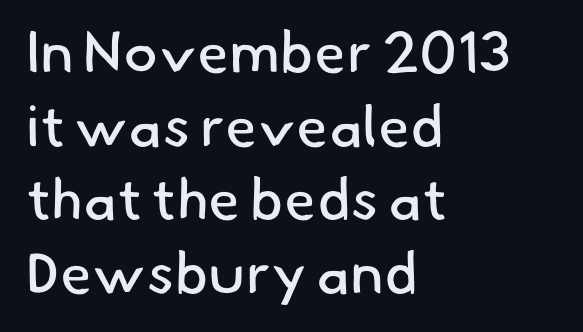
The image shows 58 px regular-weight sans-serif type; set left-aligned, normal line spacing (1.27x), normal letter spacing, not underlined; low stroke contrast and a small x-height.
